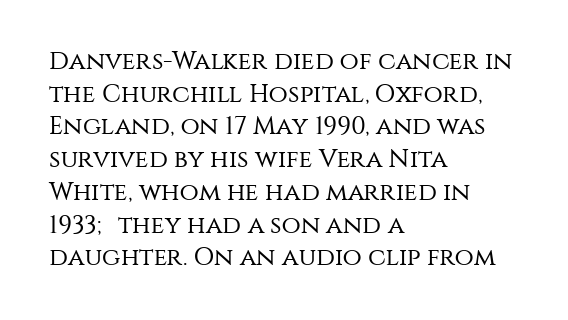
The image shows 25 px text type, upright; set left-aligned, normal line spacing (1.31x), normal letter spacing, not underlined.
